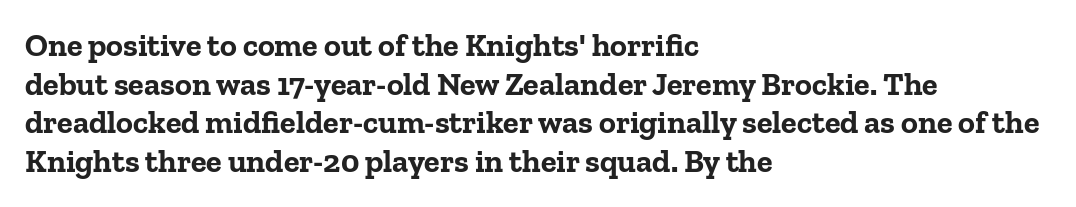
Q: Is the text bold? A: Yes.
Q: Is the text italic (slanted)? A: No, it is upright.
Q: Is the typeface a serif or a sans-serif typeface? A: Serif.
Q: Is the text underlined? A: No.
Q: How is the paragraph aligned? A: Left-aligned.
Q: Is the spacing between letters normal or unusually wide? A: Normal.
Q: Width (condensed, normal, or wide)? A: Normal.
Q: Stroke contrast? A: Low.
Q: x-height? A: Medium.
Q: Monospaced? A: No.
